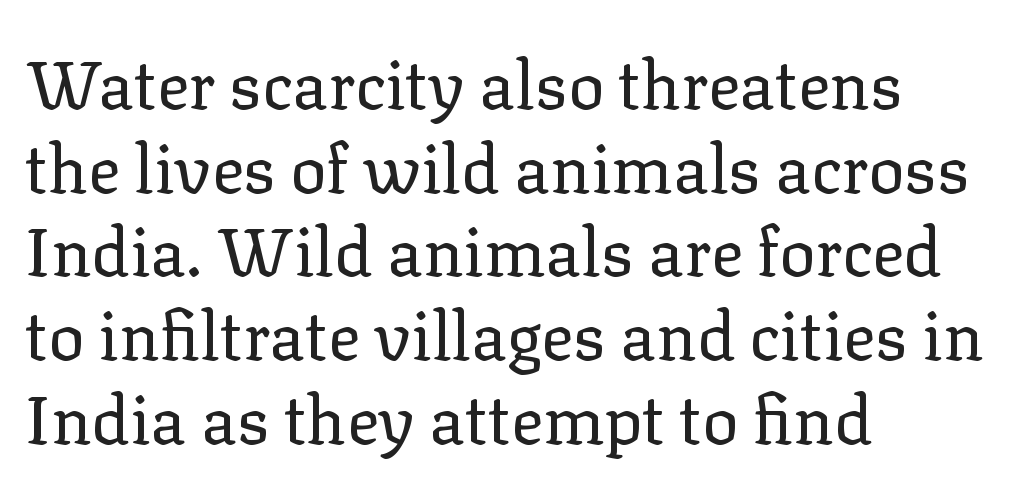
Each row of text sits above clean, open space. The passage is arranged the way most books set body copy — flush left. The letters stand upright; this is a roman face. There is no visible air inserted between adjacent glyphs.
